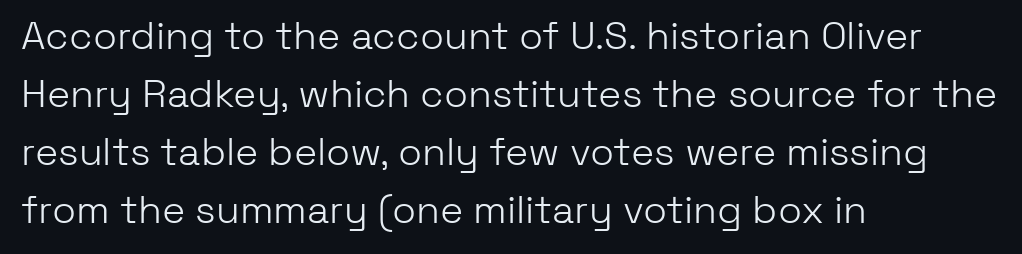
The image shows 39 px light sans-serif type, upright; set left-aligned, normal line spacing (1.49x), normal letter spacing, not underlined; low stroke contrast and a medium x-height.
